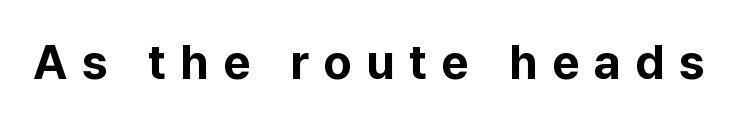
The image shows 48 px bold sans-serif type, upright; set unusually wide letter spacing (+0.3 em), not underlined; low stroke contrast and a medium x-height.
